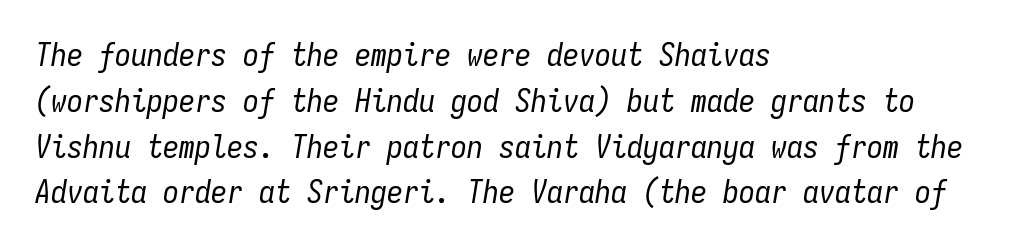
{"italic": "yes", "lean": "right", "slant_degrees": 9, "bold": "no", "weight": "regular", "width": "condensed", "stroke_contrast": "low", "x_height": "medium", "monospaced": "yes", "underline": "no", "align": "left", "line_spacing": "normal", "line_spacing_ratio": 1.43, "letter_spacing": "normal", "letter_spacing_em": 0.0, "glyph_px": 32}
